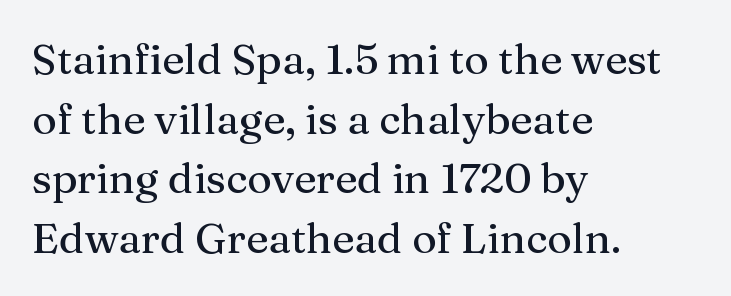
{"serif": "yes", "italic": "no", "width": "normal", "stroke_contrast": "medium", "x_height": "medium", "monospaced": "no", "underline": "no", "align": "left", "line_spacing": "normal", "line_spacing_ratio": 1.42, "letter_spacing": "normal", "letter_spacing_em": 0.0, "glyph_px": 42}
